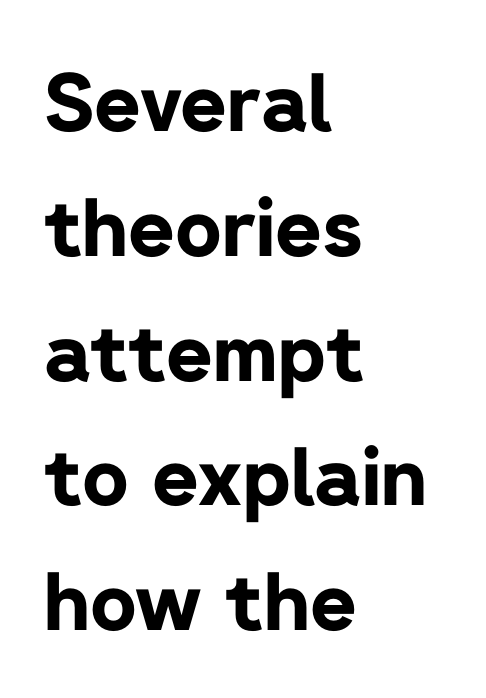
Font category for this specimen: sans-serif. Horizontal bands of white between lines are of average thickness. Inter-character spacing is left at the font's built-in metrics. The letters are bold, with thick, heavy strokes. Every row of glyphs begins at an identical x-position on the left. The rendering uses natural spacing where letterforms have individual widths.
